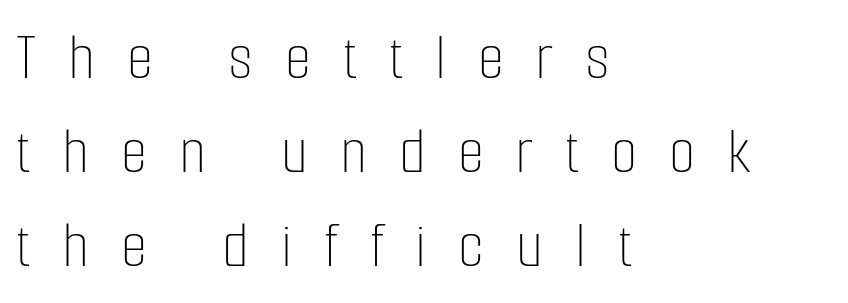
The image shows 68 px thin, condensed type, upright; set left-aligned, normal line spacing (1.38x), unusually wide letter spacing (+0.47 em), not underlined; low stroke contrast and a medium x-height.
